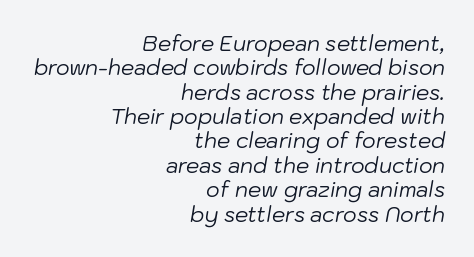
{"italic": "yes", "lean": "right", "slant_degrees": 10, "bold": "no", "underline": "no", "align": "right", "line_spacing_ratio": 1.16, "letter_spacing": "normal", "letter_spacing_em": 0.0, "glyph_px": 21}
